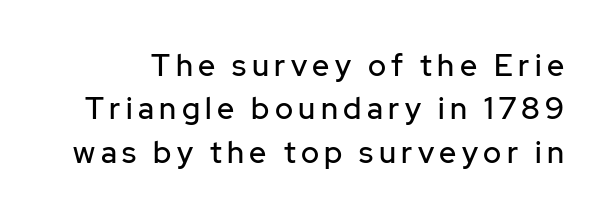
{"serif": "no", "italic": "no", "width": "normal", "stroke_contrast": "low", "x_height": "medium", "monospaced": "no", "underline": "no", "line_spacing": "normal", "line_spacing_ratio": 1.45, "glyph_px": 30}
